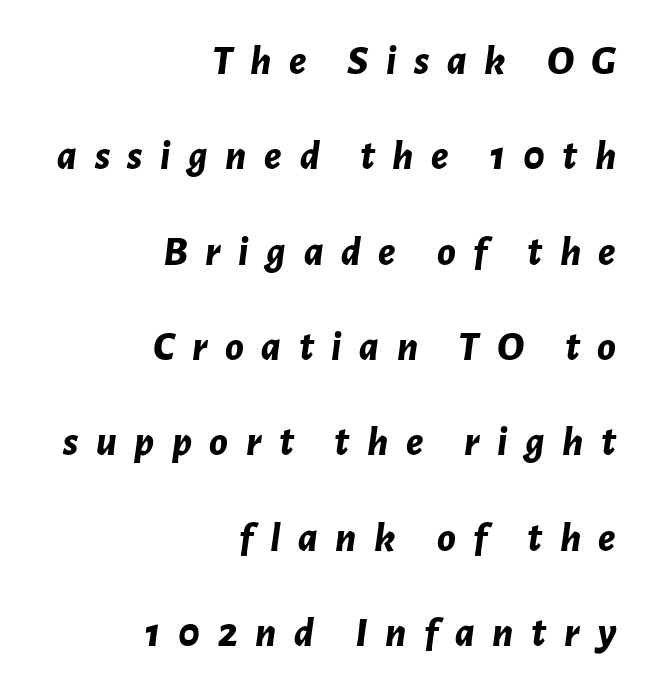
{"italic": "yes", "lean": "right", "slant_degrees": 7, "bold": "yes", "weight": "bold", "width": "normal", "stroke_contrast": "low", "x_height": "medium", "monospaced": "no", "underline": "no", "align": "right", "line_spacing": "loose", "line_spacing_ratio": 2.27, "letter_spacing": "wide", "letter_spacing_em": 0.42, "glyph_px": 42}
